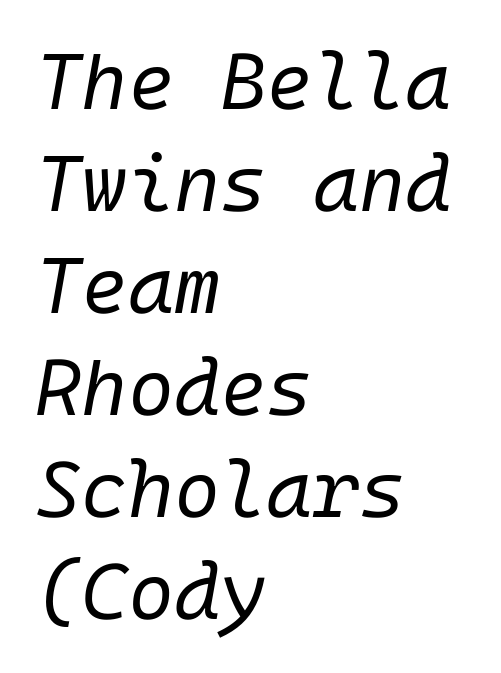
The image shows 79 px regular-weight type, italic (leaning right); set left-aligned, normal line spacing (1.29x), normal letter spacing, not underlined; low stroke contrast and a medium x-height.
